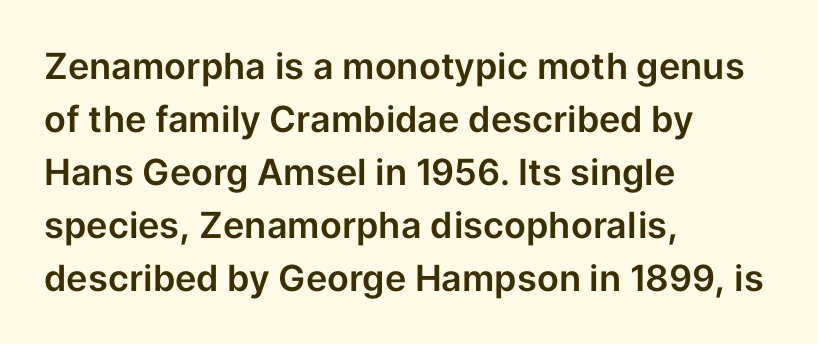
Normally led — the rows are evenly, conventionally spaced. Is this a fixed-width face? No — the glyphs have proportional, varying widths. Left-aligned paragraph, ragged on the right. The letters carry no serifs — their stems end cleanly without finishing strokes. Standard letterfit; no display-style spreading of the glyphs. It's the straight-up-and-down kind of type.
